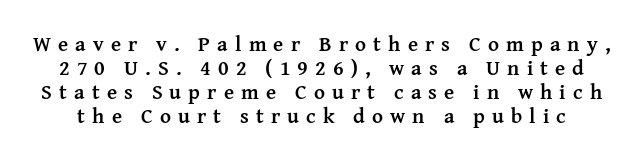
{"italic": "no", "bold": "yes", "underline": "no", "line_spacing": "tight", "line_spacing_ratio": 1.15, "letter_spacing": "wide", "letter_spacing_em": 0.34, "glyph_px": 21}
